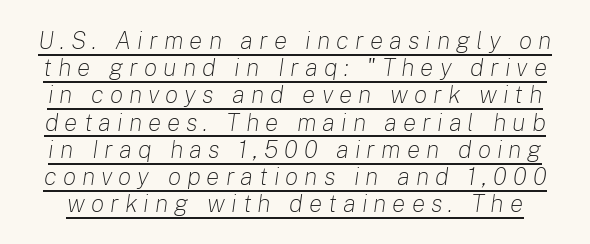
Q: Is the text bold? A: No.
Q: Is the text italic (slanted)? A: Yes, it leans right by about 8 degrees.
Q: Is the text underlined? A: Yes.
Q: Is the spacing between letters normal or unusually wide? A: Unusually wide.
Q: Is the spacing between lines tight, normal or loose? A: Tight.
